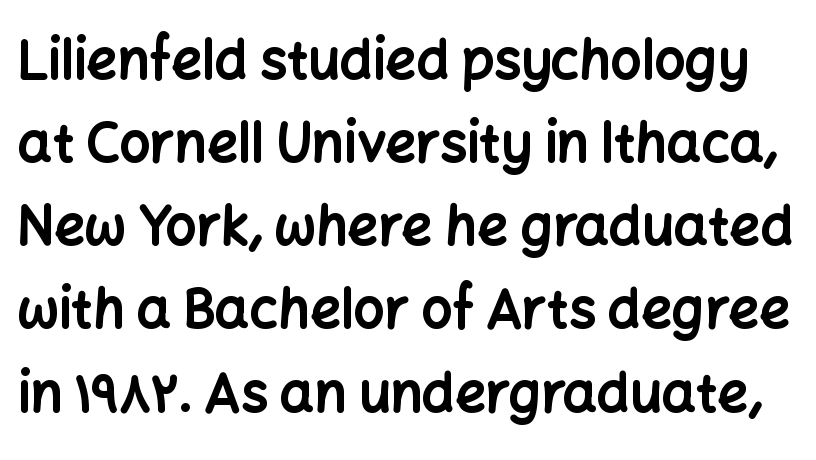
Q: Is the text bold? A: Yes.
Q: Is the text italic (slanted)? A: No, it is upright.
Q: Is the typeface a serif or a sans-serif typeface? A: Sans-serif.
Q: Is the text underlined? A: No.
Q: Is the spacing between letters normal or unusually wide? A: Normal.
Q: Is the spacing between lines tight, normal or loose? A: Normal.
Q: Width (condensed, normal, or wide)? A: Normal.
Q: Stroke contrast? A: Low.
Q: x-height? A: Medium.
Q: Monospaced? A: No.
